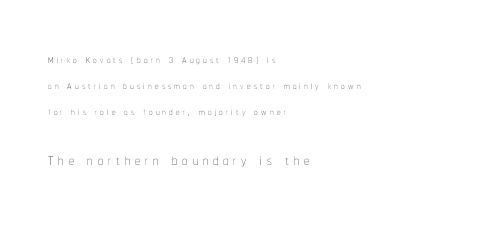
The axis of the letterforms is exactly vertical. The font sits on the lighter half of the weight spectrum, regular included. Letters rest on an invisible, unmarked baseline. Horizontal alignment here is leftward, the default for most running prose. Bigger letters appear in the bottom chunk; the top chunk is reduced.
